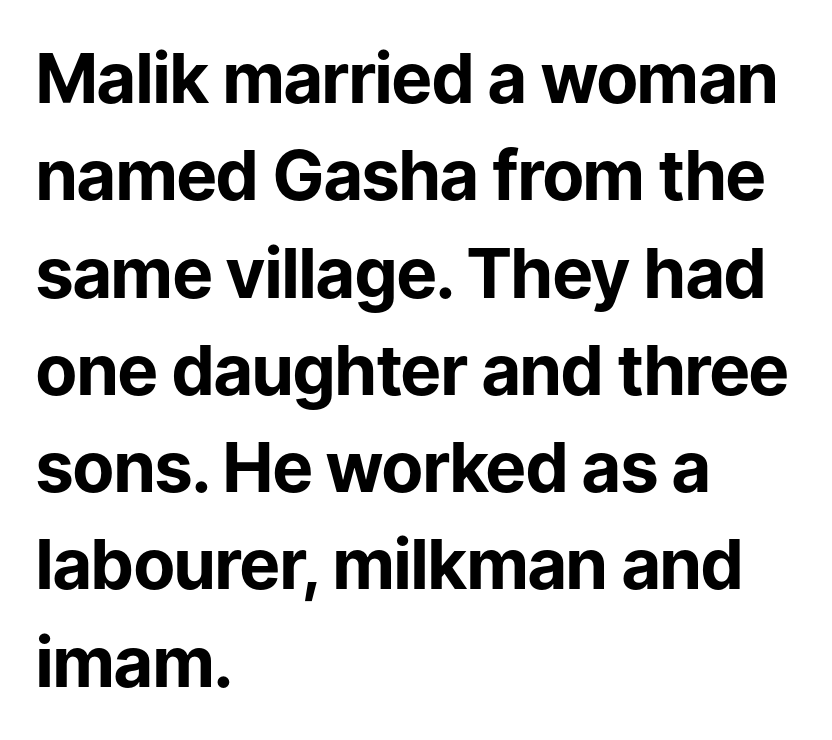
Q: Is the text bold? A: Yes.
Q: Is the text italic (slanted)? A: No, it is upright.
Q: Is the typeface a serif or a sans-serif typeface? A: Sans-serif.
Q: Is the text underlined? A: No.
Q: How is the paragraph aligned? A: Left-aligned.
Q: Is the spacing between letters normal or unusually wide? A: Normal.
Q: Is the spacing between lines tight, normal or loose? A: Normal.
Q: Width (condensed, normal, or wide)? A: Normal.
Q: Stroke contrast? A: Low.
Q: x-height? A: Medium.
Q: Monospaced? A: No.
